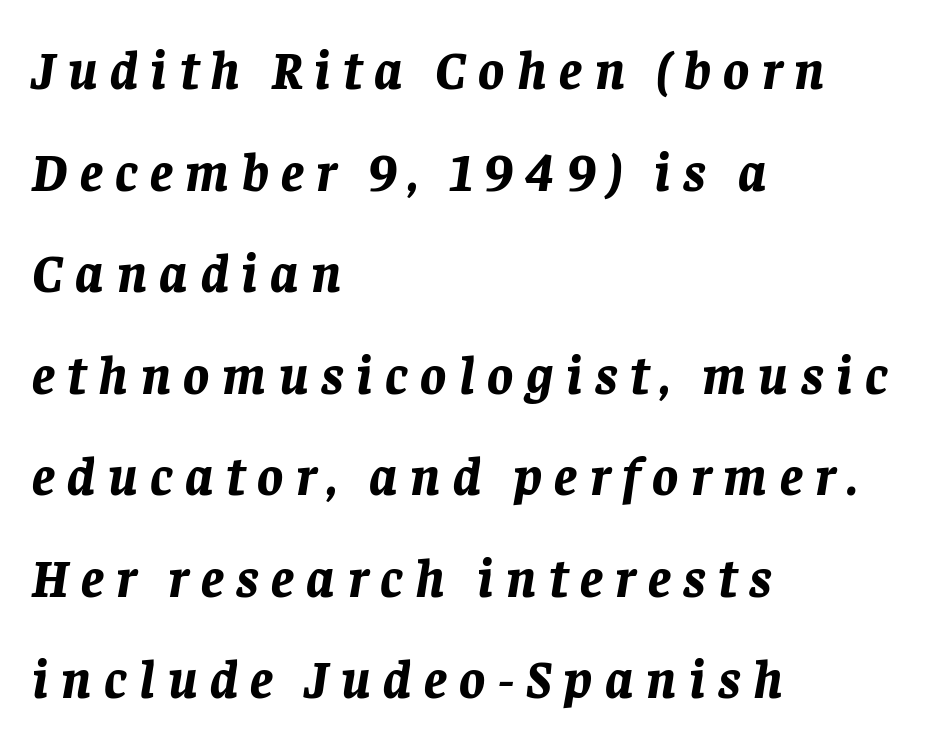
{"italic": "yes", "lean": "right", "slant_degrees": 8, "bold": "yes", "weight": "bold", "width": "normal", "stroke_contrast": "low", "x_height": "large", "monospaced": "no", "underline": "no", "align": "left", "line_spacing_ratio": 1.88, "letter_spacing": "wide", "letter_spacing_em": 0.23, "glyph_px": 54}
